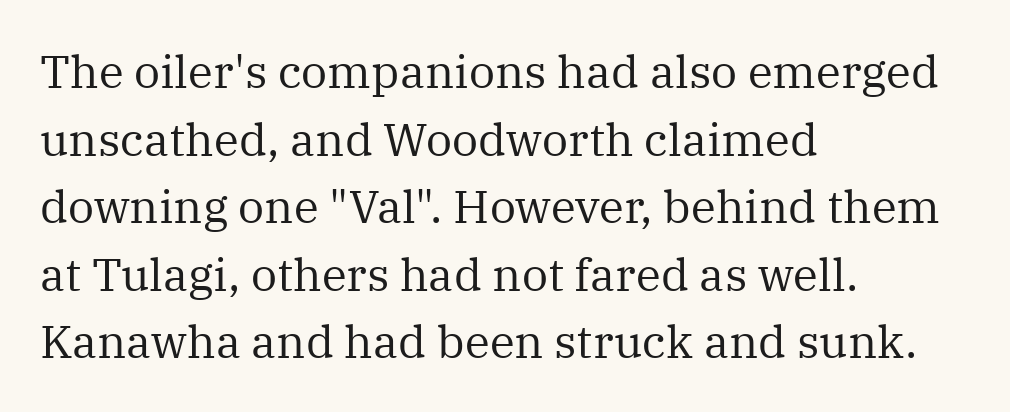
{"serif": "yes", "italic": "no", "bold": "no", "weight": "regular", "width": "normal", "stroke_contrast": "medium", "x_height": "medium", "monospaced": "no", "underline": "no", "align": "left", "line_spacing": "normal", "line_spacing_ratio": 1.47, "letter_spacing": "normal", "letter_spacing_em": 0.0, "glyph_px": 46}
